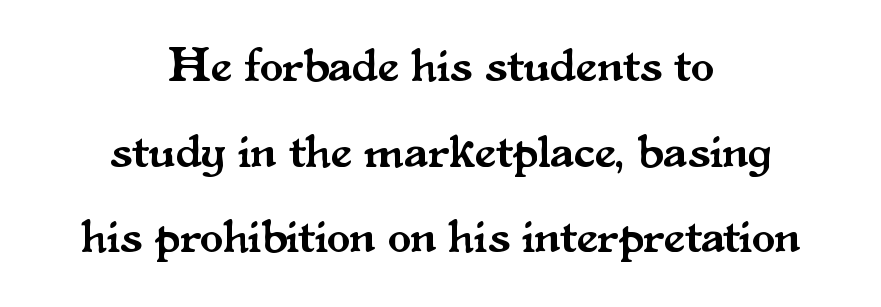
The image shows 47 px serif type, upright; set centered, line spacing 1.82x, normal letter spacing, not underlined; medium stroke contrast and a small x-height.
